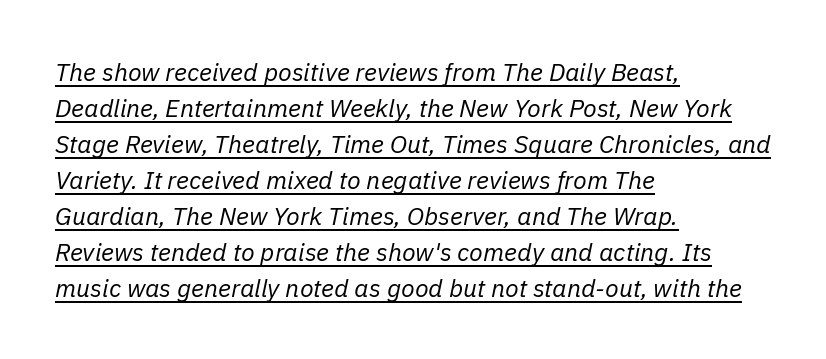
{"italic": "yes", "lean": "right", "slant_degrees": 11, "bold": "no", "underline": "yes", "align": "left", "line_spacing": "normal", "line_spacing_ratio": 1.44, "letter_spacing": "normal", "letter_spacing_em": 0.0, "glyph_px": 25}
